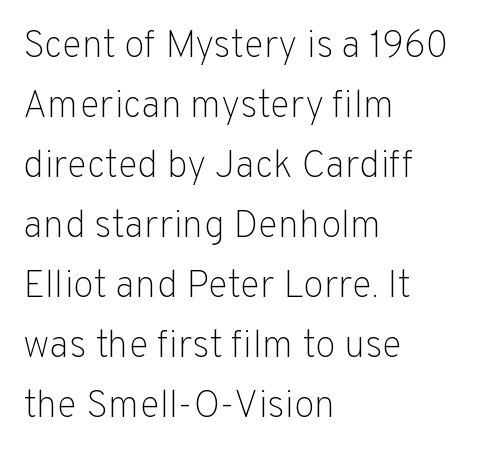
{"serif": "no", "italic": "no", "bold": "no", "weight": "light", "width": "normal", "stroke_contrast": "low", "x_height": "medium", "monospaced": "no", "underline": "no", "align": "left", "line_spacing": "normal", "line_spacing_ratio": 1.58, "letter_spacing": "normal", "letter_spacing_em": 0.0, "glyph_px": 38}
